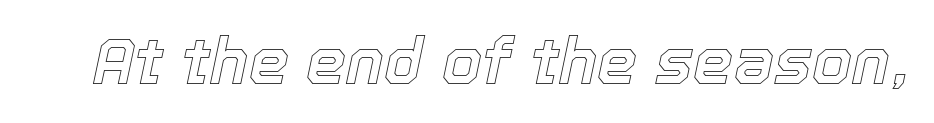
Q: Is the text italic (slanted)? A: Yes, it leans right by about 12 degrees.
Q: Is the text underlined? A: No.
Q: Is the spacing between letters normal or unusually wide? A: Normal.
Q: Width (condensed, normal, or wide)? A: Normal.
Q: x-height? A: Medium.
Q: Monospaced? A: No.
